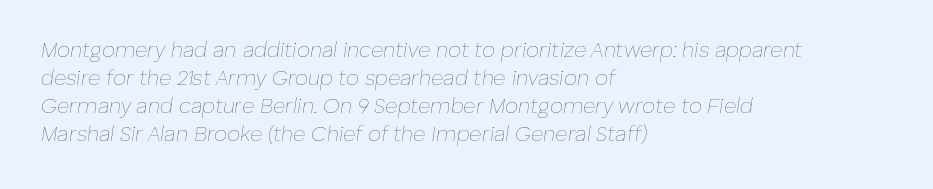
The image shows 21 px text type, italic (leaning right); set left-aligned, normal line spacing (1.34x), normal letter spacing, not underlined.
